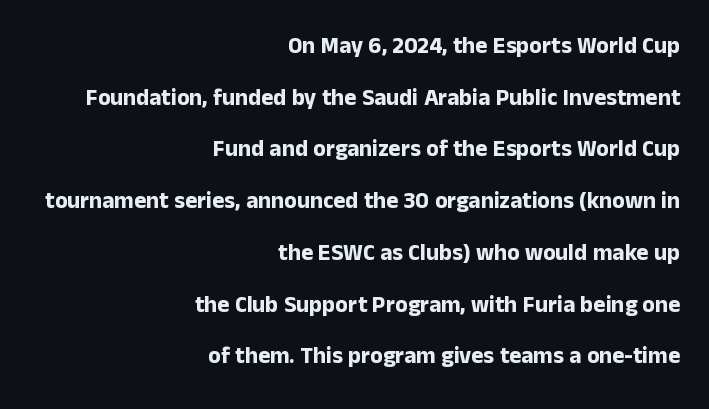
{"italic": "no", "bold": "yes", "underline": "no", "align": "right", "line_spacing": "loose", "line_spacing_ratio": 2.25, "letter_spacing": "normal", "letter_spacing_em": 0.0, "glyph_px": 23}
